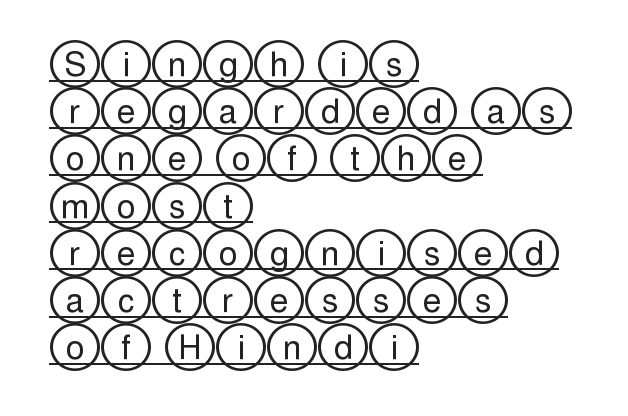
Q: Is the text italic (slanted)? A: No, it is upright.
Q: Is the text underlined? A: Yes.
Q: How is the paragraph aligned? A: Left-aligned.
Q: Is the spacing between letters normal or unusually wide? A: Normal.
Q: Is the spacing between lines tight, normal or loose? A: Normal.
Q: Width (condensed, normal, or wide)? A: Wide.
Q: x-height? A: Large.
